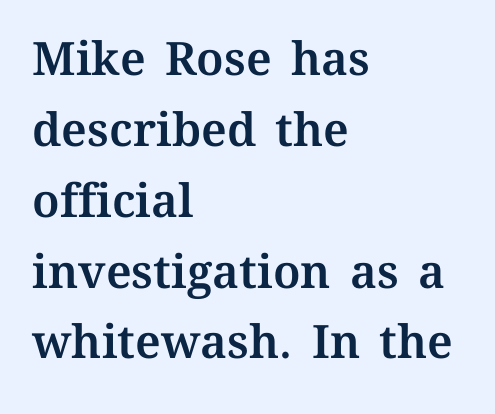
{"italic": "no", "width": "normal", "stroke_contrast": "medium", "x_height": "medium", "monospaced": "no", "underline": "no", "align": "left", "line_spacing": "normal", "line_spacing_ratio": 1.54, "letter_spacing": "normal", "letter_spacing_em": 0.0, "glyph_px": 46}
